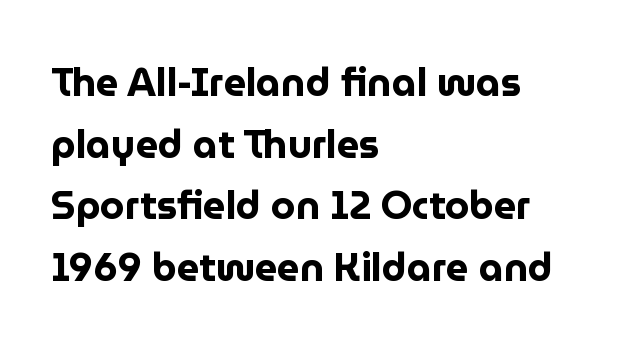
Q: Is the text bold? A: Yes.
Q: Is the text italic (slanted)? A: No, it is upright.
Q: Is the typeface a serif or a sans-serif typeface? A: Sans-serif.
Q: Is the text underlined? A: No.
Q: How is the paragraph aligned? A: Left-aligned.
Q: Is the spacing between letters normal or unusually wide? A: Normal.
Q: Is the spacing between lines tight, normal or loose? A: Normal.
Q: Width (condensed, normal, or wide)? A: Normal.
Q: Stroke contrast? A: Low.
Q: x-height? A: Medium.
Q: Monospaced? A: No.
